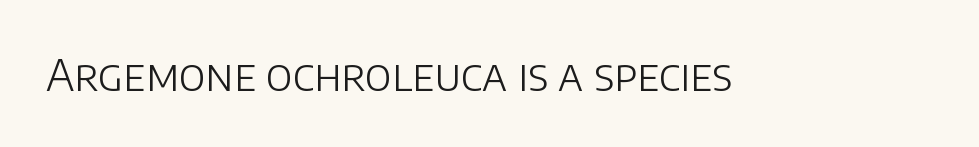
The image shows 43 px light sans-serif type, upright; set normal letter spacing, not underlined; low stroke contrast and a large x-height.
